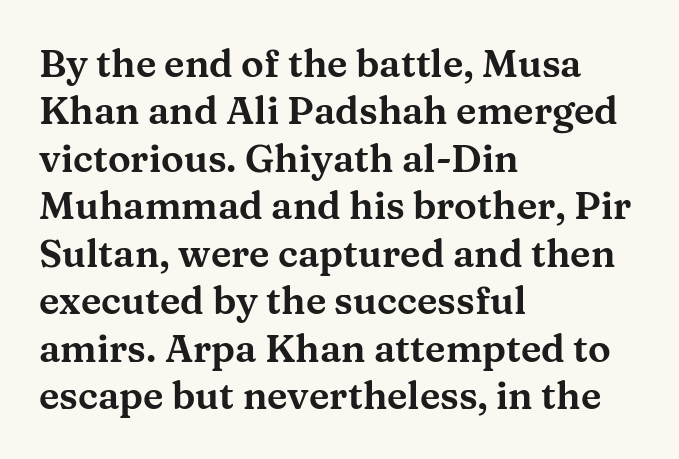
Every character sits straight up, as roman type does. This rendering leaves character spacing at its baseline value. Here the designer chose a conventional face with non-uniform glyph widths. This rendering employs a face with finishing strokes, i.e., a serif.
